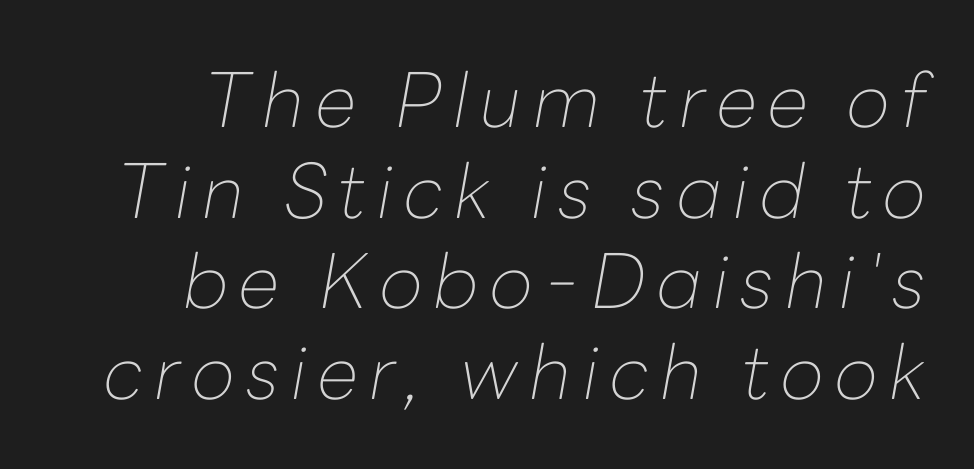
The characters are drawn with everyday or finer stroke widths. The ragged edge is on the left, which tells us the setting is flush right. Plain, unruled lines of type. Note the varied advance widths — an 'i' is clearly narrower than an 'm'. These lines were composed using italics.
